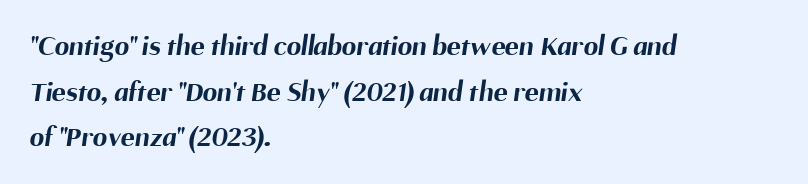
{"serif": "no", "bold": "yes", "weight": "bold", "width": "normal", "stroke_contrast": "medium", "x_height": "medium", "monospaced": "no", "underline": "no", "align": "left", "line_spacing": "normal", "line_spacing_ratio": 1.57, "letter_spacing": "normal", "letter_spacing_em": 0.0, "glyph_px": 29}
